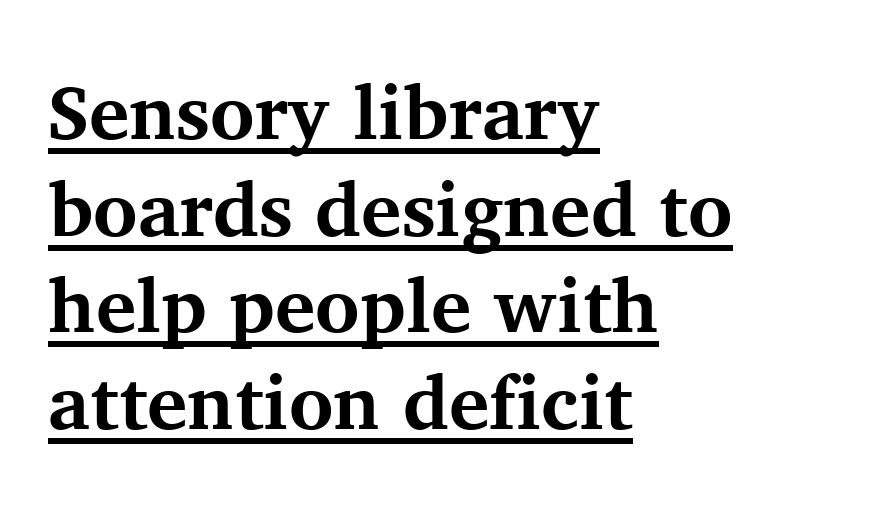
The image shows 76 px bold serif type, upright; set left-aligned, normal line spacing (1.27x), normal letter spacing, underlined; medium stroke contrast and a medium x-height.
